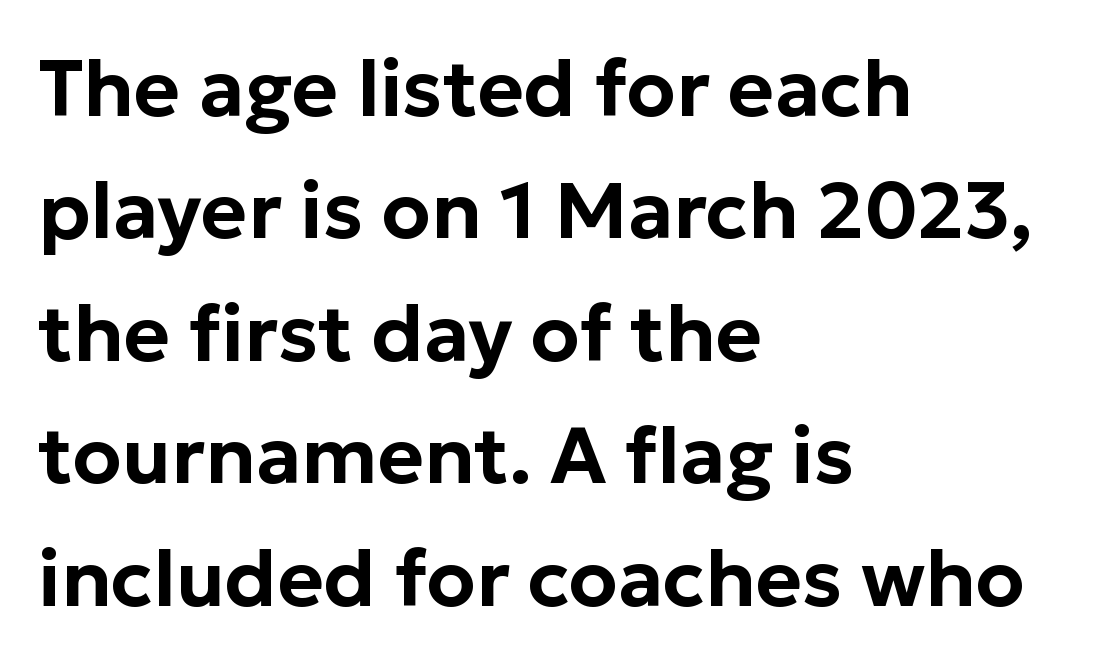
The image shows 79 px sans-serif type, upright; set left-aligned, normal line spacing (1.55x), normal letter spacing, not underlined; low stroke contrast and a medium x-height.
